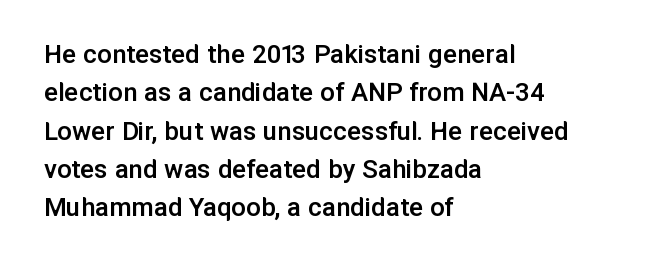
{"serif": "no", "italic": "no", "bold": "semi", "weight": "semibold", "width": "normal", "stroke_contrast": "low", "x_height": "medium", "monospaced": "no", "underline": "no", "align": "left", "line_spacing": "normal", "line_spacing_ratio": 1.32, "letter_spacing": "normal", "letter_spacing_em": 0.0, "glyph_px": 29}
